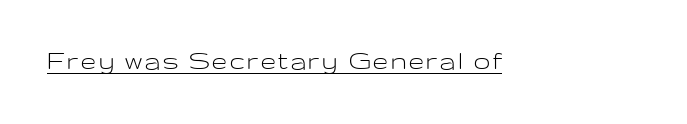
The image shows 29 px light, wide sans-serif type, upright; set underlined; low stroke contrast and a medium x-height.
